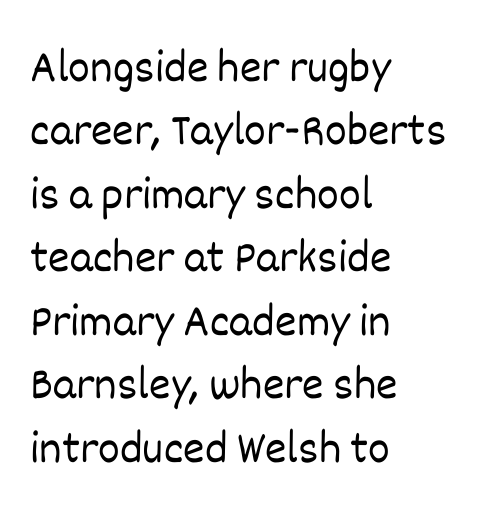
The image shows 46 px light type, upright; set left-aligned, normal line spacing (1.38x), normal letter spacing, not underlined; low stroke contrast and a large x-height.
